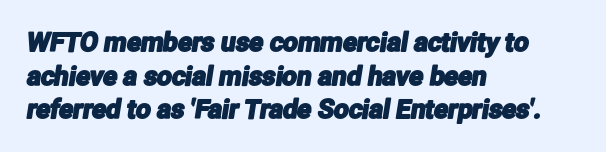
{"underline": "no", "align": "left", "line_spacing": "normal", "line_spacing_ratio": 1.29, "letter_spacing": "normal", "letter_spacing_em": 0.0, "glyph_px": 26}
